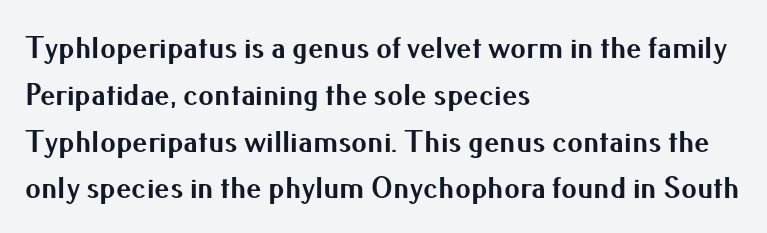
The image shows 31 px bold sans-serif type, upright; set left-aligned, normal line spacing (1.51x), normal letter spacing, not underlined; medium stroke contrast and a small x-height.
